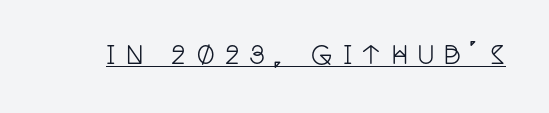
The image shows 24 px text type, upright; set unusually wide letter spacing (+0.42 em), underlined.
